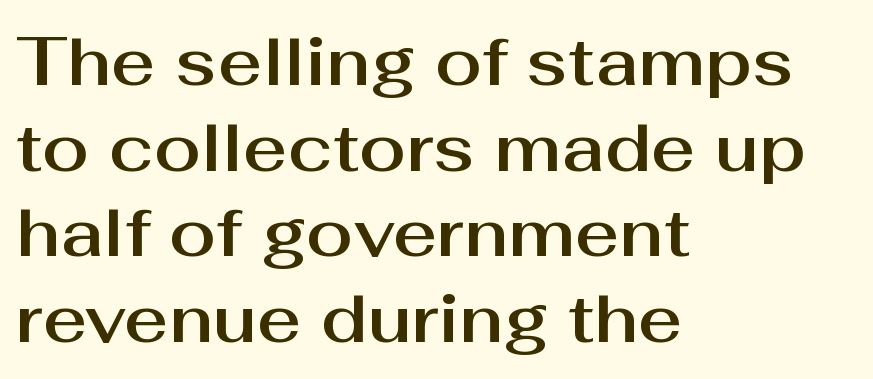
Q: Is the text italic (slanted)? A: No, it is upright.
Q: Is the typeface a serif or a sans-serif typeface? A: Sans-serif.
Q: Is the text underlined? A: No.
Q: How is the paragraph aligned? A: Left-aligned.
Q: Is the spacing between letters normal or unusually wide? A: Normal.
Q: Is the spacing between lines tight, normal or loose? A: Normal.
Q: Width (condensed, normal, or wide)? A: Normal.
Q: Stroke contrast? A: Medium.
Q: x-height? A: Medium.
Q: Monospaced? A: No.
